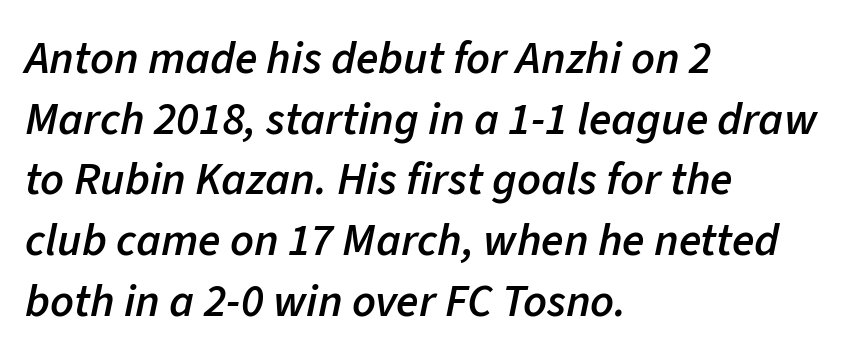
{"italic": "yes", "lean": "right", "slant_degrees": 11, "bold": "semi", "weight": "semibold", "width": "normal", "stroke_contrast": "low", "x_height": "medium", "monospaced": "no", "underline": "no", "align": "left", "line_spacing": "normal", "line_spacing_ratio": 1.32, "letter_spacing": "normal", "letter_spacing_em": 0.0, "glyph_px": 46}
